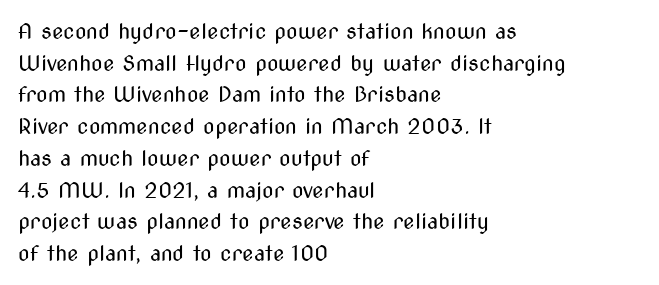
{"italic": "no", "bold": "no", "underline": "no", "align": "left", "line_spacing": "normal", "line_spacing_ratio": 1.51, "letter_spacing": "normal", "letter_spacing_em": 0.0, "glyph_px": 21}
